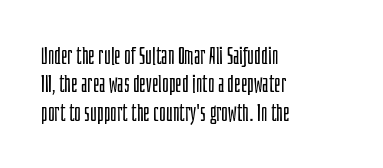
Q: Is the text bold? A: No.
Q: Is the text italic (slanted)? A: No, it is upright.
Q: Is the text underlined? A: No.
Q: How is the paragraph aligned? A: Left-aligned.
Q: Is the spacing between letters normal or unusually wide? A: Normal.
